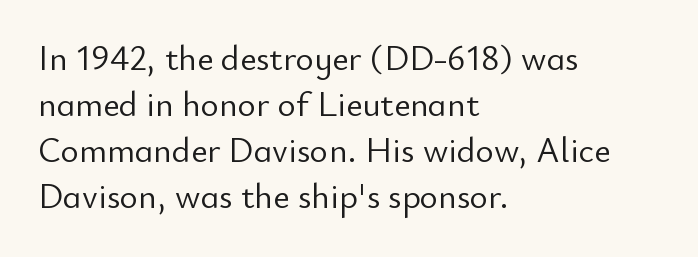
Q: Is the text bold? A: No.
Q: Is the text italic (slanted)? A: No, it is upright.
Q: Is the typeface a serif or a sans-serif typeface? A: Sans-serif.
Q: Is the text underlined? A: No.
Q: How is the paragraph aligned? A: Left-aligned.
Q: Is the spacing between letters normal or unusually wide? A: Normal.
Q: Is the spacing between lines tight, normal or loose? A: Normal.
Q: Width (condensed, normal, or wide)? A: Normal.
Q: Stroke contrast? A: Low.
Q: x-height? A: Small.
Q: Monospaced? A: No.
